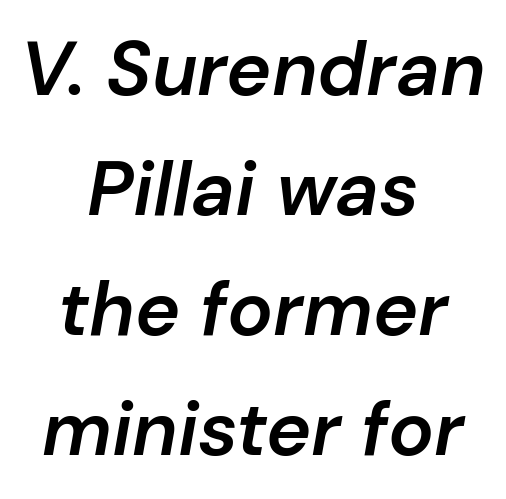
The image shows 76 px semibold type, italic (leaning right); set centered, normal line spacing (1.58x), normal letter spacing, not underlined; low stroke contrast and a medium x-height.
